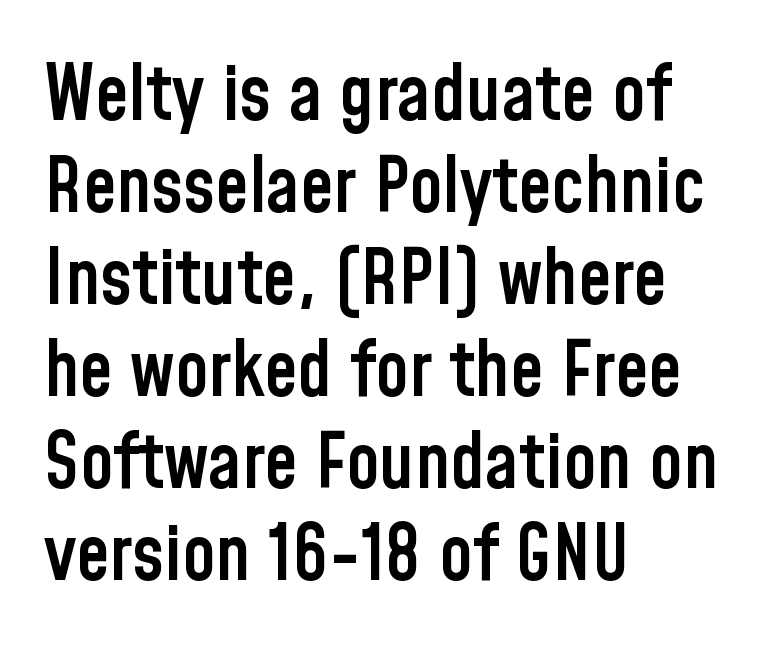
{"serif": "no", "italic": "no", "bold": "semi", "weight": "semibold", "width": "condensed", "stroke_contrast": "low", "x_height": "medium", "monospaced": "no", "underline": "no", "align": "left", "line_spacing_ratio": 1.21, "letter_spacing": "normal", "letter_spacing_em": 0.0, "glyph_px": 76}
